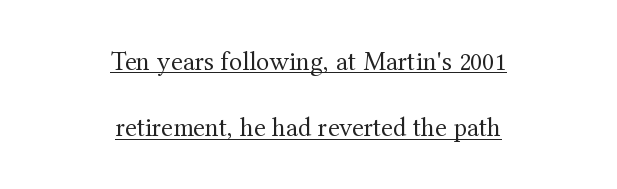
Layout note: lines centered. The strokes carry an ordinary text weight at most. The tracking reads as untouched default to a designer's eye. Beneath each row of characters lies a ruled line. No italicization has been applied; the sample stays upright. Reading down the column, the eye jumps a long way to each next line.
